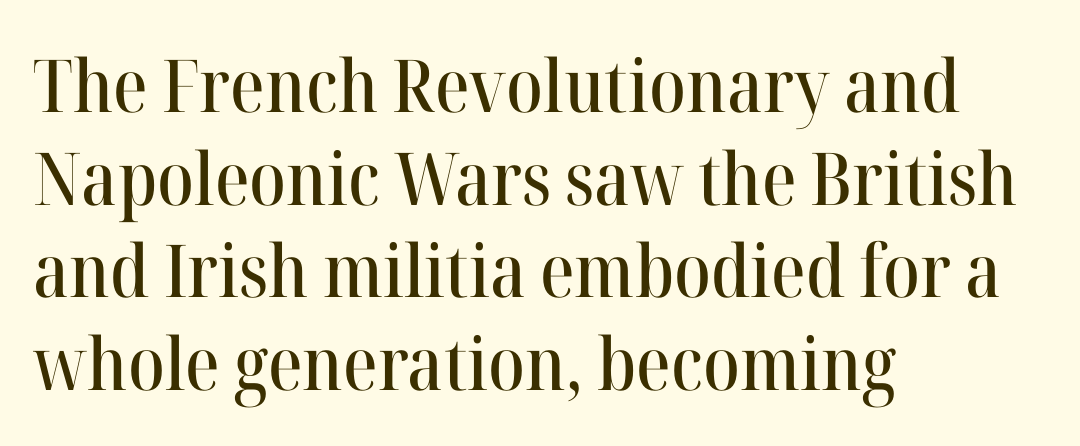
Q: Is the text italic (slanted)? A: No, it is upright.
Q: Is the typeface a serif or a sans-serif typeface? A: Serif.
Q: Is the text underlined? A: No.
Q: How is the paragraph aligned? A: Left-aligned.
Q: Is the spacing between letters normal or unusually wide? A: Normal.
Q: Is the spacing between lines tight, normal or loose? A: Normal.
Q: Width (condensed, normal, or wide)? A: Normal.
Q: Stroke contrast? A: High.
Q: x-height? A: Medium.
Q: Monospaced? A: No.
